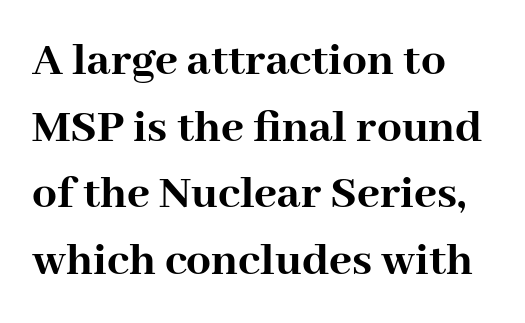
The image shows 49 px semibold serif type, upright; set left-aligned, normal line spacing (1.36x), normal letter spacing, not underlined; high stroke contrast and a medium x-height.
